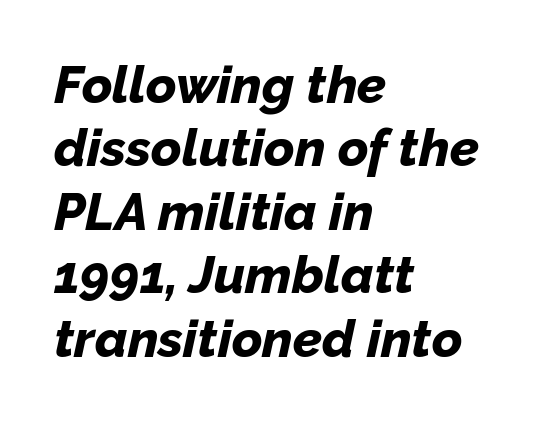
The image shows 52 px bold type, italic (leaning right); set left-aligned, line spacing 1.22x, normal letter spacing, not underlined; low stroke contrast and a medium x-height.
